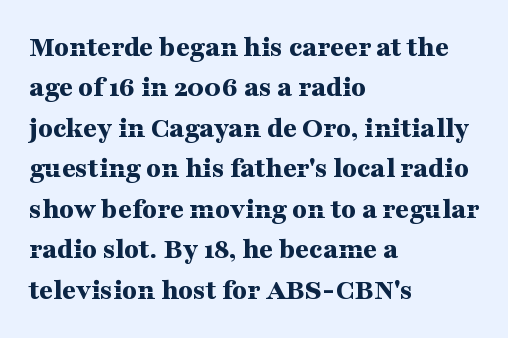
A typesetter would call this leading conventional body-copy spacing. Note: serifs present on the glyphs. You could not count columns in this text — the font is proportionally spaced. The letters sit at their default tracking, neither squeezed nor spread. The text block is weighted toward the left margin, trailing off unevenly rightward.
